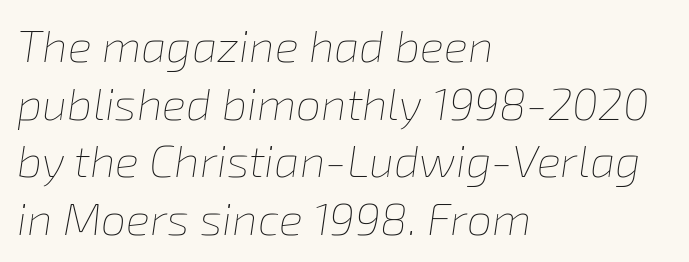
The letters are slanted; this is an italic face. The gaps between neighbouring characters are ordinary and unremarkable. Check the space under the baseline: it is left empty. These lines are rendered in a variable-pitch font. The passage shown stacks its lines at a standard gap.
